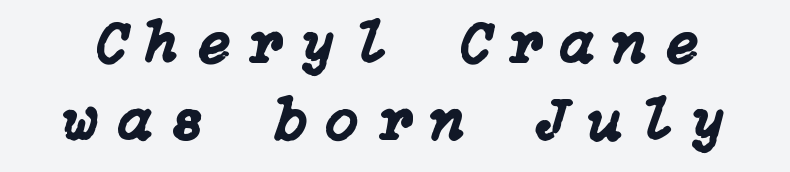
Does the lettering tilt? It does — this is italic. Interline gaps are of average width in this sample. Underline: absent. Someone cranked the tracking dial way up on this one.
